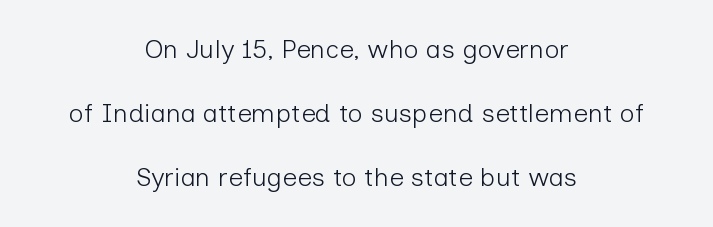
{"italic": "no", "bold": "no", "underline": "no", "align": "center", "line_spacing": "loose", "line_spacing_ratio": 2.47, "letter_spacing": "normal", "letter_spacing_em": 0.0, "glyph_px": 26}
